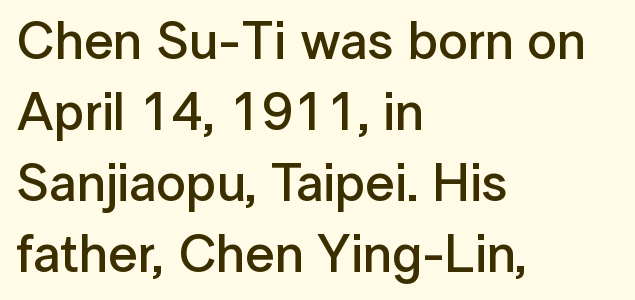
{"serif": "no", "italic": "no", "bold": "semi", "weight": "semibold", "width": "normal", "stroke_contrast": "low", "x_height": "medium", "monospaced": "no", "underline": "no", "align": "left", "line_spacing": "normal", "line_spacing_ratio": 1.34, "letter_spacing": "normal", "letter_spacing_em": 0.0, "glyph_px": 53}
